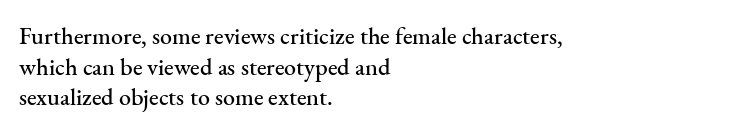
{"italic": "no", "underline": "no", "align": "left", "line_spacing": "normal", "line_spacing_ratio": 1.28, "letter_spacing": "normal", "letter_spacing_em": 0.0, "glyph_px": 24}
